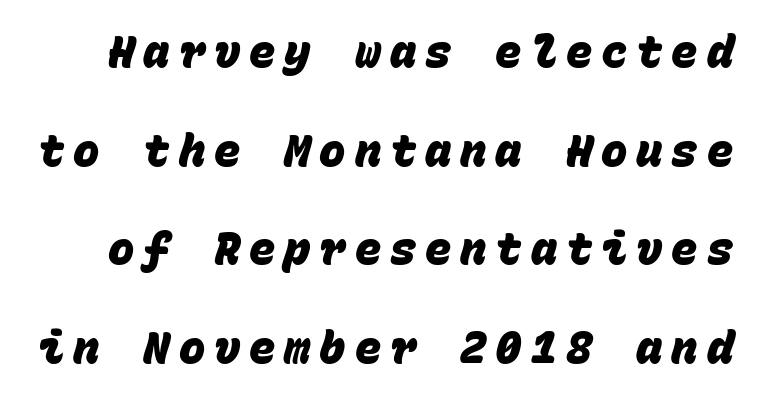
{"serif": "no", "bold": "yes", "weight": "heavy", "width": "normal", "stroke_contrast": "low", "x_height": "large", "monospaced": "yes", "underline": "no", "line_spacing": "loose", "line_spacing_ratio": 2.24, "letter_spacing": "wide", "letter_spacing_em": 0.2, "glyph_px": 44}
